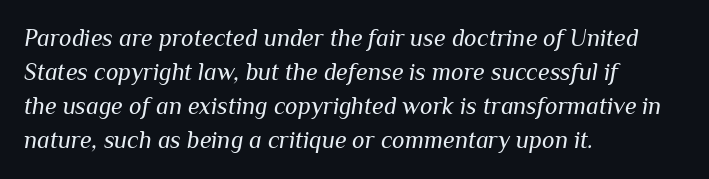
{"italic": "yes", "lean": "right", "slant_degrees": 10, "bold": "no", "underline": "no", "align": "left", "line_spacing": "normal", "line_spacing_ratio": 1.42, "letter_spacing": "normal", "letter_spacing_em": 0.0, "glyph_px": 24}
